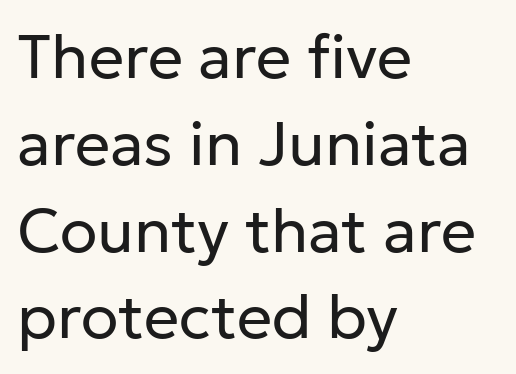
The image shows 62 px regular-weight sans-serif type, upright; set left-aligned, normal line spacing (1.4x), normal letter spacing, not underlined; low stroke contrast and a medium x-height.
